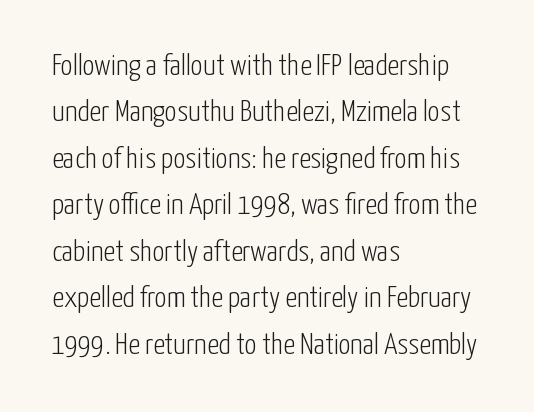
{"serif": "no", "italic": "no", "bold": "no", "weight": "light", "width": "condensed", "stroke_contrast": "low", "x_height": "medium", "monospaced": "no", "underline": "no", "align": "left", "line_spacing": "normal", "line_spacing_ratio": 1.55, "letter_spacing": "normal", "letter_spacing_em": 0.0, "glyph_px": 30}
